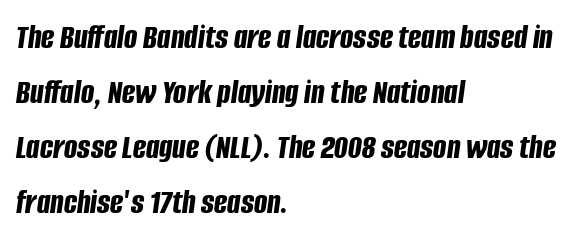
Q: Is the text bold? A: Yes.
Q: Is the text italic (slanted)? A: Yes, it leans right by about 8 degrees.
Q: Is the text underlined? A: No.
Q: How is the paragraph aligned? A: Left-aligned.
Q: Is the spacing between letters normal or unusually wide? A: Normal.
Q: Is the spacing between lines tight, normal or loose? A: Normal.
Q: Width (condensed, normal, or wide)? A: Condensed.
Q: Stroke contrast? A: Low.
Q: x-height? A: Large.
Q: Monospaced? A: No.
